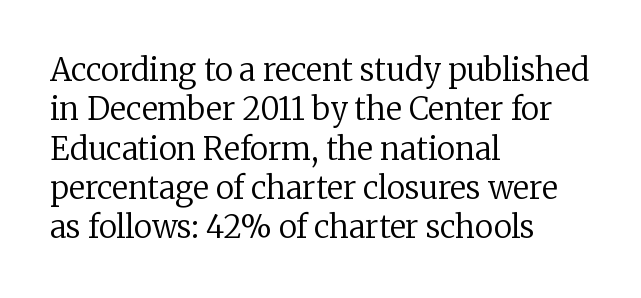
The image shows 31 px regular-weight serif type, upright; set left-aligned, normal line spacing (1.27x), normal letter spacing, not underlined; low stroke contrast and a medium x-height.
